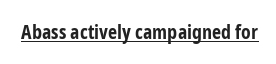
Weight: bold. Is the letter spacing exaggerated? No — it looks like the ordinary default. In designer terms, the underline attribute is active on this setting. A roman cut, with each character standing at attention.
